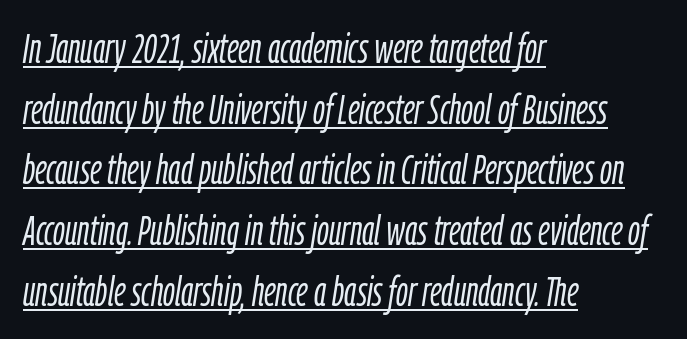
The image shows 41 px light, condensed type, italic (leaning right); set left-aligned, normal line spacing (1.48x), normal letter spacing, underlined; low stroke contrast and a medium x-height.
